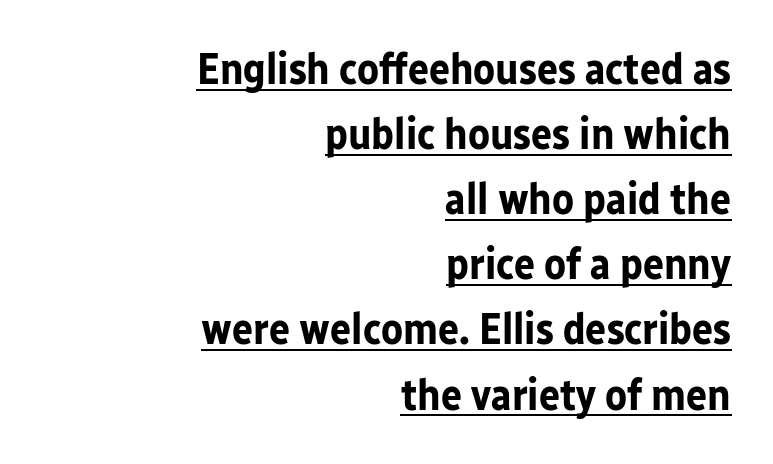
Q: Is the text bold? A: Yes.
Q: Is the text italic (slanted)? A: No, it is upright.
Q: Is the typeface a serif or a sans-serif typeface? A: Sans-serif.
Q: Is the text underlined? A: Yes.
Q: How is the paragraph aligned? A: Right-aligned.
Q: Is the spacing between letters normal or unusually wide? A: Normal.
Q: Is the spacing between lines tight, normal or loose? A: Normal.
Q: Width (condensed, normal, or wide)? A: Normal.
Q: Stroke contrast? A: Low.
Q: x-height? A: Medium.
Q: Monospaced? A: No.
